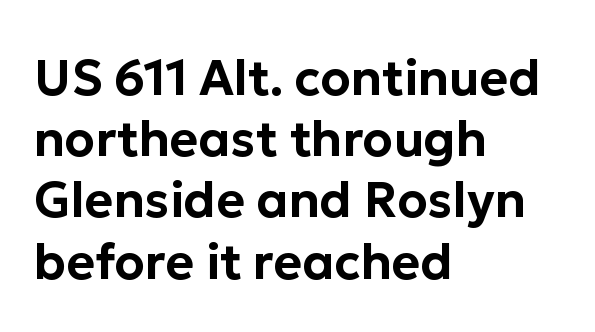
{"serif": "no", "italic": "no", "width": "normal", "stroke_contrast": "low", "x_height": "medium", "monospaced": "no", "underline": "no", "align": "left", "line_spacing": "normal", "line_spacing_ratio": 1.25, "letter_spacing": "normal", "letter_spacing_em": 0.0, "glyph_px": 49}
